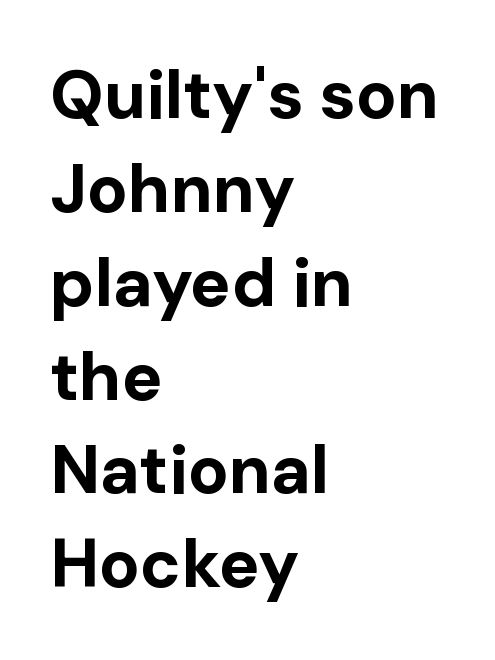
Character widths vary here, with narrow letters taking less room than wide ones. Characters follow at the spacing the type designer built in. Weight: bold. Caption: multi-line text, flush left, ragged right. The letters carry no serifs — their stems end cleanly without finishing strokes.
